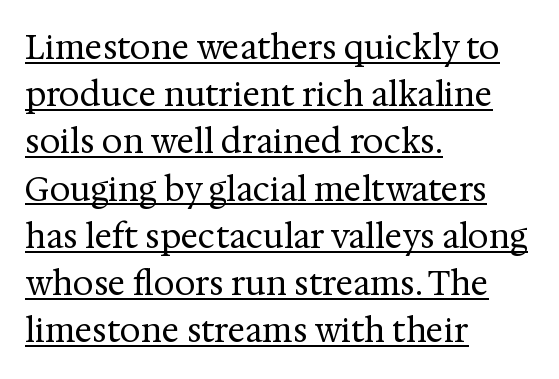
The passage shown is typed in a proportional face where columns would drift. Every stem runs plumb, perpendicular to the baseline. A quiet, ordinary-to-light weight characterises the typeface. Default kerning and tracking; the words read as compact shapes. This sample uses a serif face. The text block is weighted toward the left margin, trailing off unevenly rightward.
